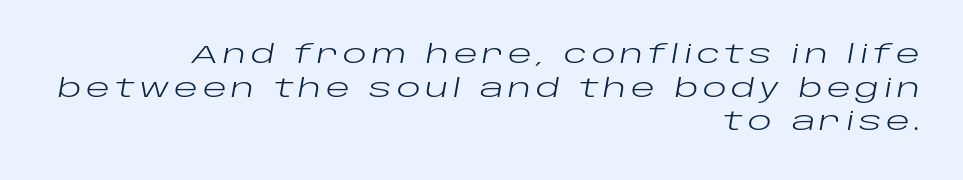
{"italic": "yes", "lean": "right", "slant_degrees": 10, "bold": "no", "underline": "no", "align": "right", "line_spacing": "normal", "line_spacing_ratio": 1.35, "glyph_px": 25}
